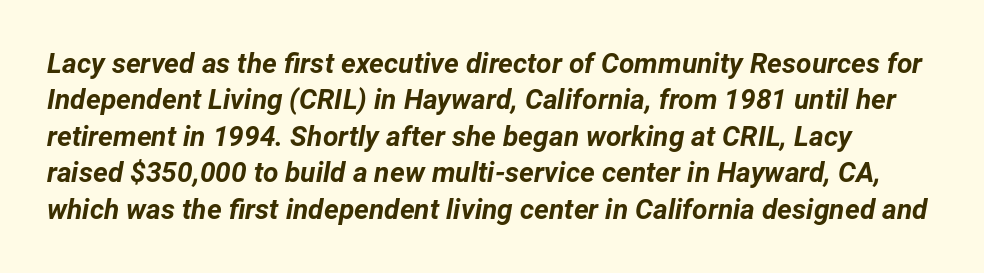
Check the space under the baseline: it is left empty. The face used here has a pronounced slope to its letters. A dark, heavy texture on the line: the type is bold. Is the letter spacing exaggerated? No — it looks like the ordinary default.
